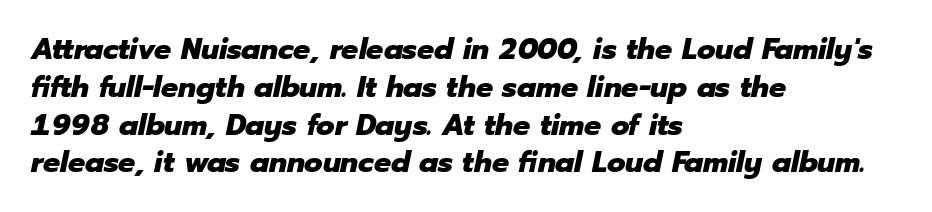
There is no visible air inserted between adjacent glyphs. Has an underline been added? It has not. Italic: yes, the glyphs are oblique. The face used here has the dense, thick strokes of a bold. Horizontal alignment here is leftward, the default for most running prose.
